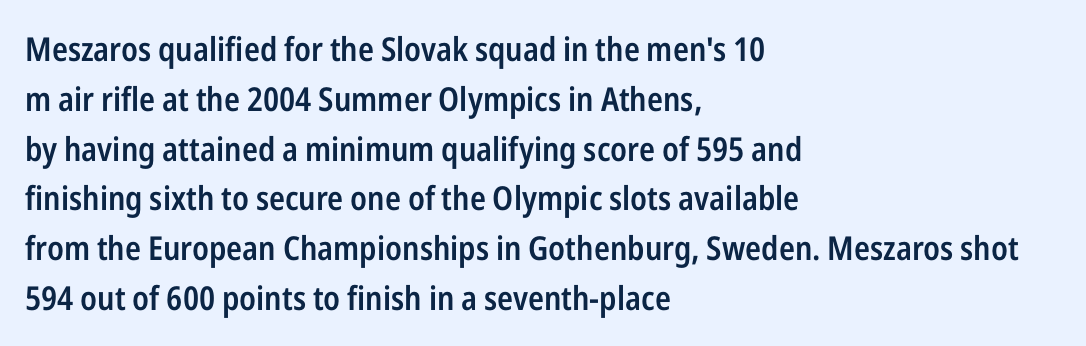
The image shows 33 px semibold, condensed sans-serif type, upright; set left-aligned, normal line spacing (1.51x), normal letter spacing, not underlined; low stroke contrast and a medium x-height.
